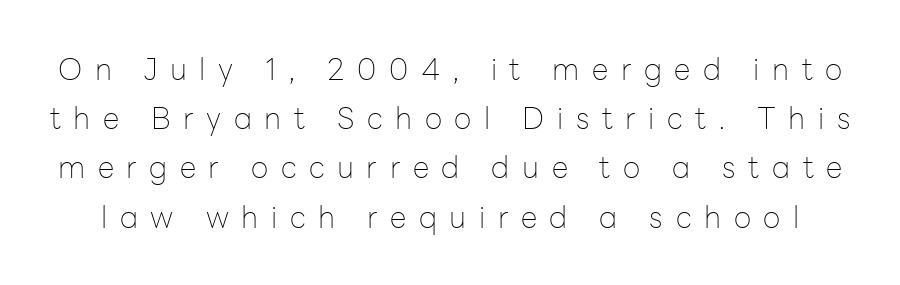
Q: Is the text bold? A: No.
Q: Is the text italic (slanted)? A: No, it is upright.
Q: Is the typeface a serif or a sans-serif typeface? A: Sans-serif.
Q: Is the text underlined? A: No.
Q: Is the spacing between letters normal or unusually wide? A: Unusually wide.
Q: Is the spacing between lines tight, normal or loose? A: Normal.
Q: Width (condensed, normal, or wide)? A: Normal.
Q: Stroke contrast? A: Low.
Q: x-height? A: Medium.
Q: Monospaced? A: No.
